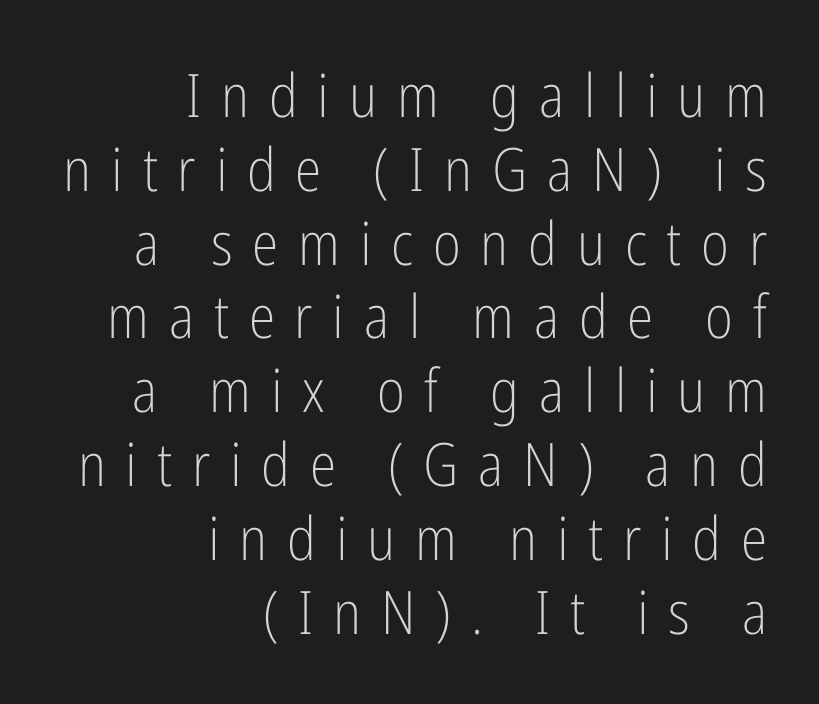
The image shows 60 px light, condensed sans-serif type, upright; set right-aligned, line spacing 1.23x, unusually wide letter spacing (+0.33 em), not underlined; low stroke contrast and a medium x-height.
